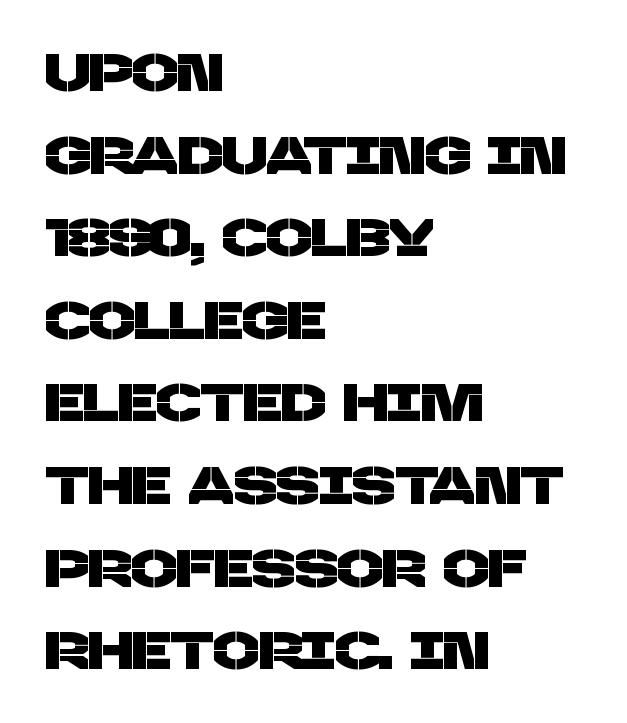
One-word summary of the alignment: left. The designer went with a sans here, leaving each stem footless. In terms of letterspacing, this is plain default setting. Varying glyph widths throughout — classic text-font behaviour. The block of text has a typical density, with ordinary space between rows. The strip under each line holds only bare page.
